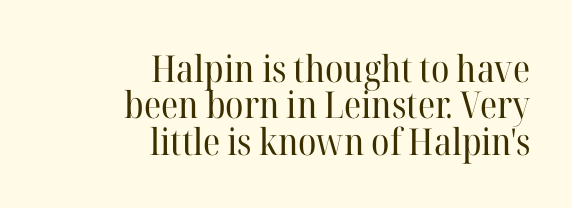
Stems here are at most as thick as an everyday book face. Nobody drew a line under any word here. The passage shown is typed in a proportional face where columns would drift. These lines are set flush right with a ragged left edge.
